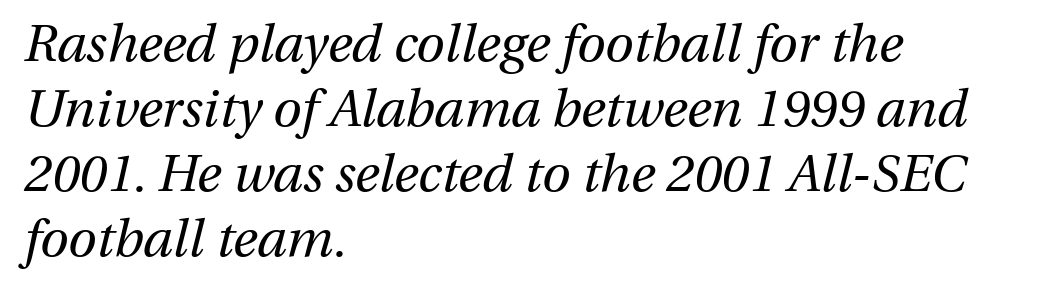
The image shows 52 px regular-weight type, italic (leaning right); set left-aligned, normal line spacing (1.25x), normal letter spacing, not underlined; medium stroke contrast and a medium x-height.
